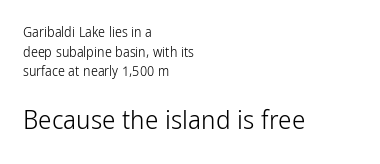
{"italic": "no", "bold": "no", "underline": "no", "align": "left", "line_spacing": "normal", "line_spacing_ratio": 1.4, "letter_spacing": "normal", "letter_spacing_em": 0.0, "larger_block": "second", "size_ratio": 1.93, "glyph_px": 27}
